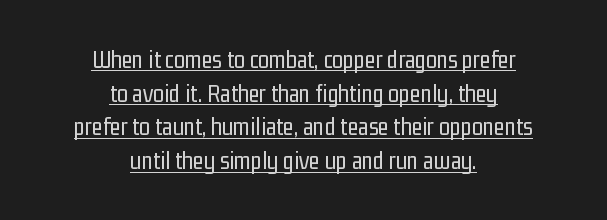
Is this a heavy cut? Hardly; it is regular or lighter. Typeset on center — no edge is straight. A baseline rule has been typeset under these characters. This block has exactly the height ordinary leading produces. There is no visible air inserted between adjacent glyphs.
